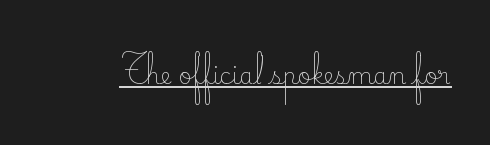
{"italic": "no", "bold": "no", "underline": "yes", "letter_spacing": "normal", "letter_spacing_em": 0.0, "glyph_px": 23}
